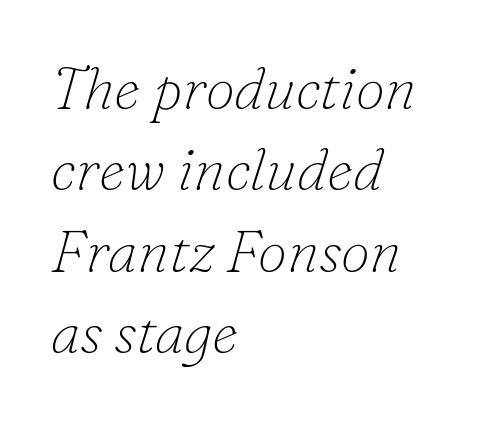
The image shows 59 px thin serif type, italic (leaning right); set left-aligned, normal line spacing (1.38x), normal letter spacing, not underlined; low stroke contrast and a small x-height.
